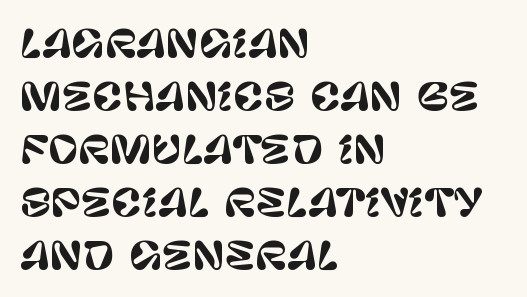
The image shows 37 px sans-serif type; set left-aligned, normal line spacing (1.43x), normal letter spacing, not underlined; low stroke contrast and a large x-height.
